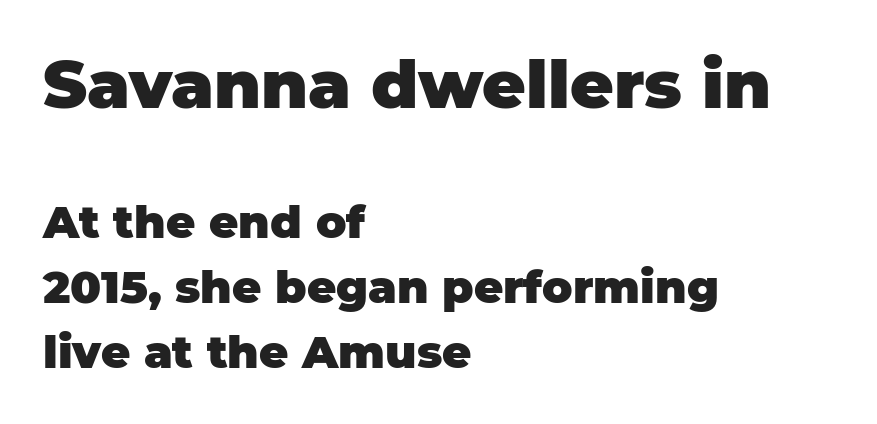
{"serif": "no", "italic": "no", "bold": "yes", "weight": "heavy", "width": "normal", "stroke_contrast": "low", "x_height": "large", "monospaced": "no", "underline": "no", "align": "left", "line_spacing": "normal", "line_spacing_ratio": 1.45, "letter_spacing": "normal", "letter_spacing_em": 0.0, "larger_block": "first", "size_ratio": 1.49, "glyph_px": 67}
